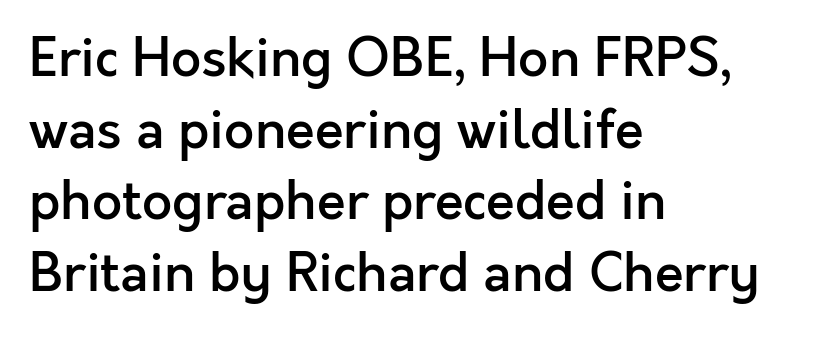
The lines sit at an ordinary, default distance from one another. Vertical strokes here are truly vertical. Teacher's note: observe the even left margin — that is flush-left alignment. The sample has been set in demibold, a notch under bold. The characters display no serif detailing; their extremities are plain.
